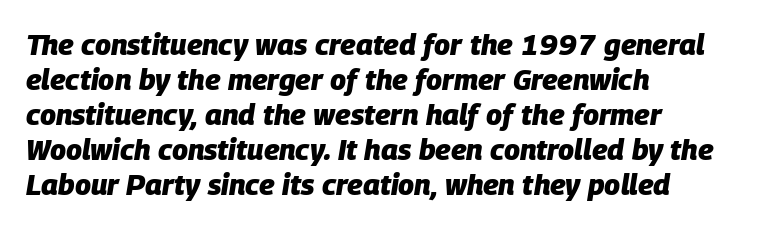
Q: Is the text bold? A: Yes.
Q: Is the text italic (slanted)? A: Yes, it leans right by about 9 degrees.
Q: Is the text underlined? A: No.
Q: How is the paragraph aligned? A: Left-aligned.
Q: Is the spacing between letters normal or unusually wide? A: Normal.
Q: Width (condensed, normal, or wide)? A: Normal.
Q: Stroke contrast? A: Low.
Q: x-height? A: Large.
Q: Monospaced? A: No.
